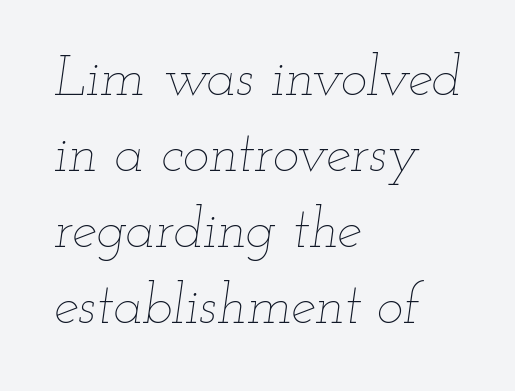
Q: Is the text bold? A: No.
Q: Is the text italic (slanted)? A: Yes, it leans right by about 12 degrees.
Q: Is the text underlined? A: No.
Q: How is the paragraph aligned? A: Left-aligned.
Q: Is the spacing between letters normal or unusually wide? A: Normal.
Q: Is the spacing between lines tight, normal or loose? A: Normal.
Q: Width (condensed, normal, or wide)? A: Wide.
Q: Stroke contrast? A: Low.
Q: x-height? A: Small.
Q: Monospaced? A: No.
